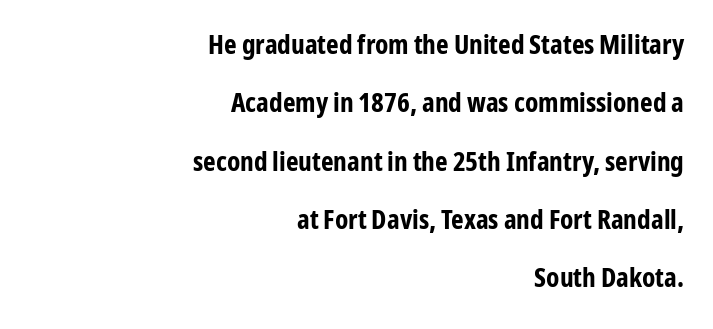
Q: Is the text bold? A: Yes.
Q: Is the text italic (slanted)? A: No, it is upright.
Q: Is the text underlined? A: No.
Q: How is the paragraph aligned? A: Right-aligned.
Q: Is the spacing between letters normal or unusually wide? A: Normal.
Q: Is the spacing between lines tight, normal or loose? A: Loose.
